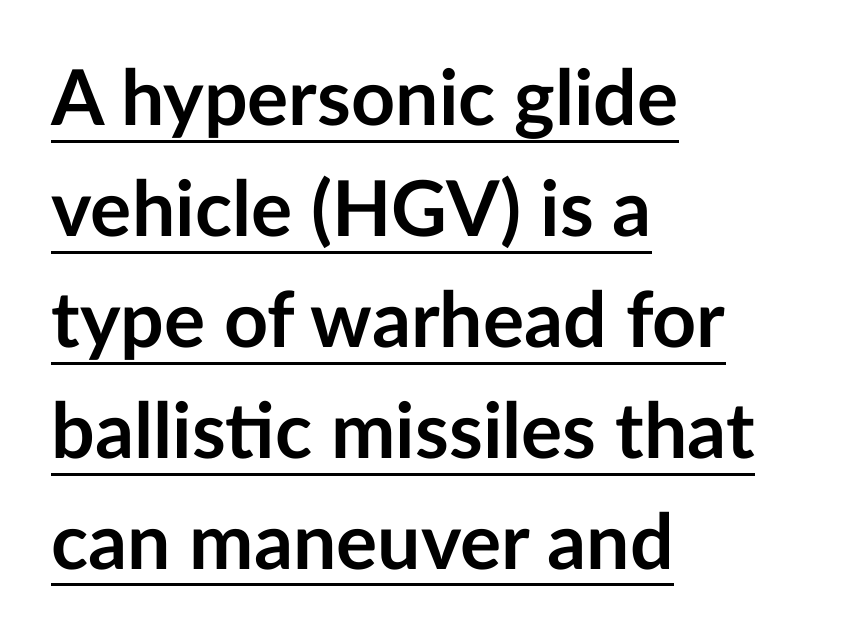
Serifs: no, the terminals of the letterforms are clean. Notice how thick the strokes are: this is what a full bold looks like. Horizontal bands of white between lines are of average thickness. This rendering features underlined lettering. Leftover space on each line is placed entirely after the last word. Words appear dense and cohesive because spacing is normal.
